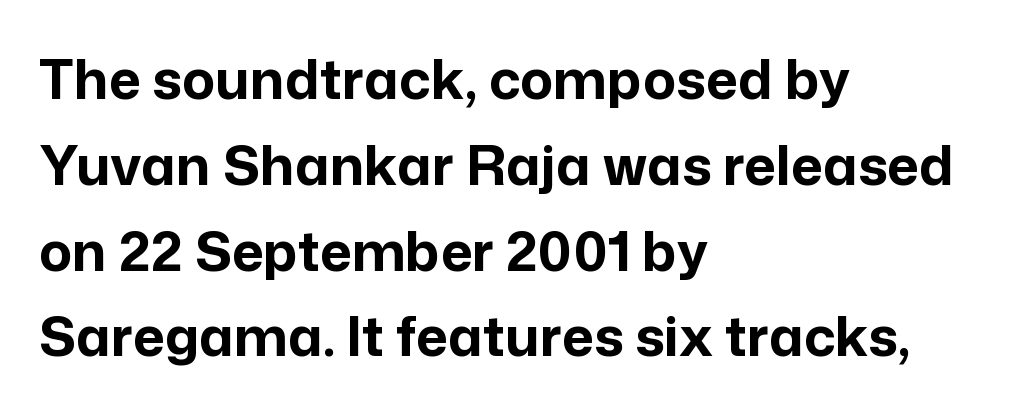
{"serif": "no", "italic": "no", "bold": "yes", "weight": "bold", "width": "normal", "stroke_contrast": "low", "x_height": "medium", "monospaced": "no", "underline": "no", "align": "left", "line_spacing": "normal", "line_spacing_ratio": 1.56, "letter_spacing": "normal", "letter_spacing_em": 0.0, "glyph_px": 55}
